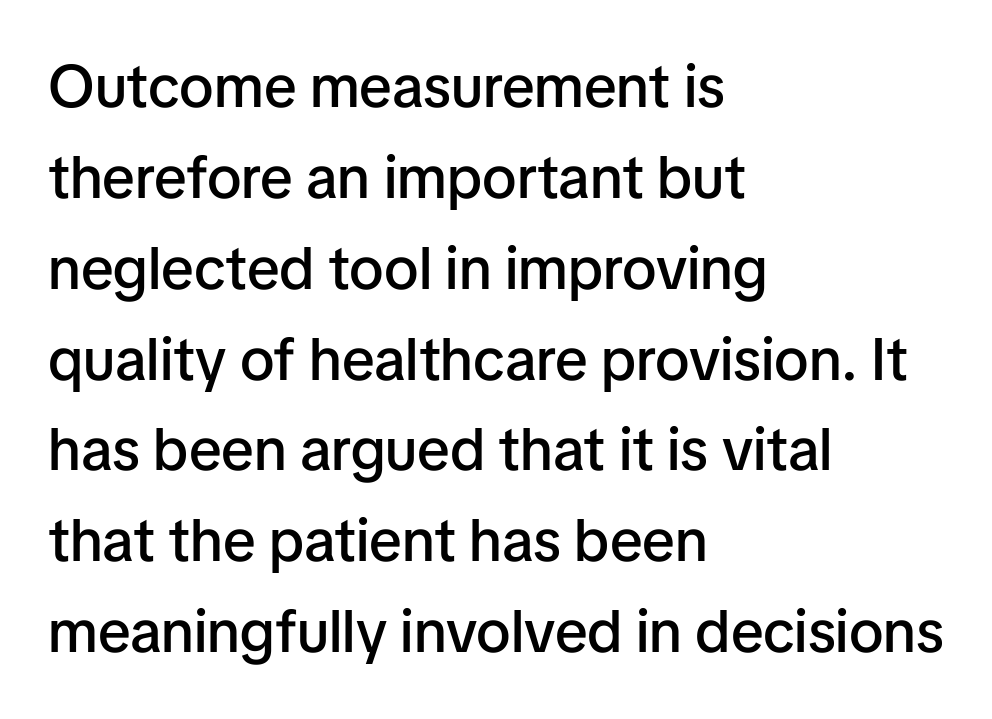
Characters remain perfectly vertical along every line. Type without underlining. Glyph-to-glyph distance matches everyday printed text. If you measured baseline to baseline, you'd find a middling distance. The face used here is a sans, in the tradition of grotesques and geometrics. The typesetting leans somewhat heavy: a semibold.
